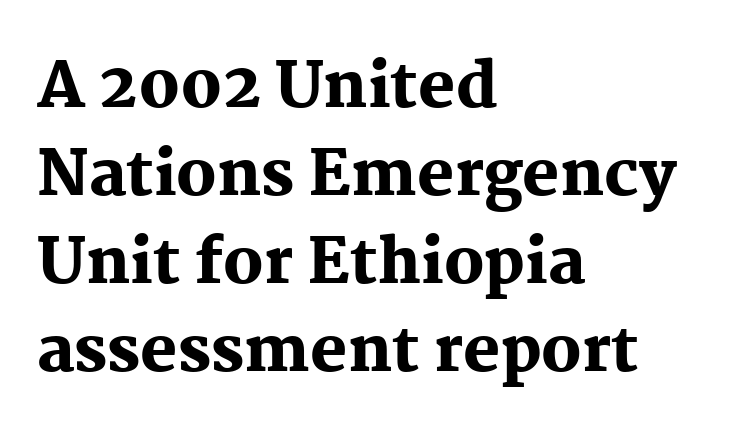
{"serif": "yes", "italic": "no", "bold": "yes", "weight": "heavy", "width": "normal", "stroke_contrast": "medium", "x_height": "medium", "monospaced": "no", "underline": "no", "align": "left", "line_spacing": "normal", "line_spacing_ratio": 1.42, "letter_spacing": "normal", "letter_spacing_em": 0.0, "glyph_px": 62}
